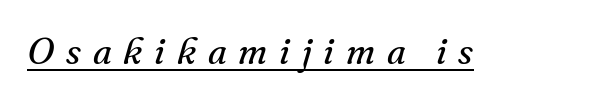
{"serif": "yes", "italic": "yes", "lean": "right", "slant_degrees": 16, "bold": "no", "weight": "regular", "width": "normal", "stroke_contrast": "medium", "x_height": "small", "monospaced": "no", "underline": "yes", "letter_spacing": "wide", "letter_spacing_em": 0.32, "glyph_px": 37}
